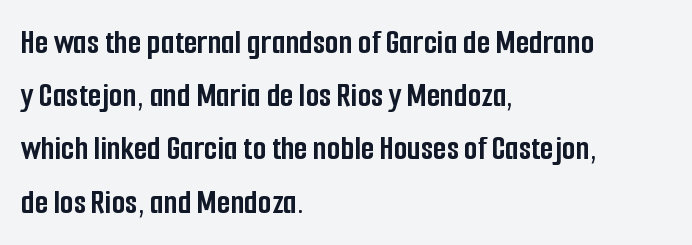
{"serif": "no", "italic": "no", "bold": "yes", "weight": "semibold", "width": "condensed", "stroke_contrast": "low", "x_height": "medium", "monospaced": "no", "underline": "no", "align": "left", "line_spacing": "normal", "line_spacing_ratio": 1.52, "letter_spacing": "normal", "letter_spacing_em": 0.0, "glyph_px": 35}
